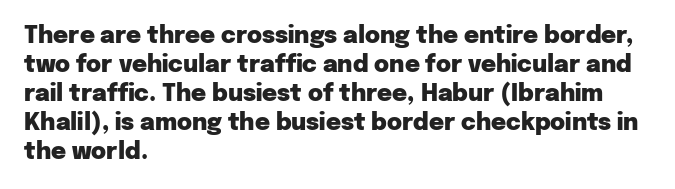
The typography opts for an upright posture over an oblique one. What weight is shown? A full bold with thick strokes. How would I describe the line gaps? Plain and ordinary. Each line starts at the same left margin while the right side varies.
